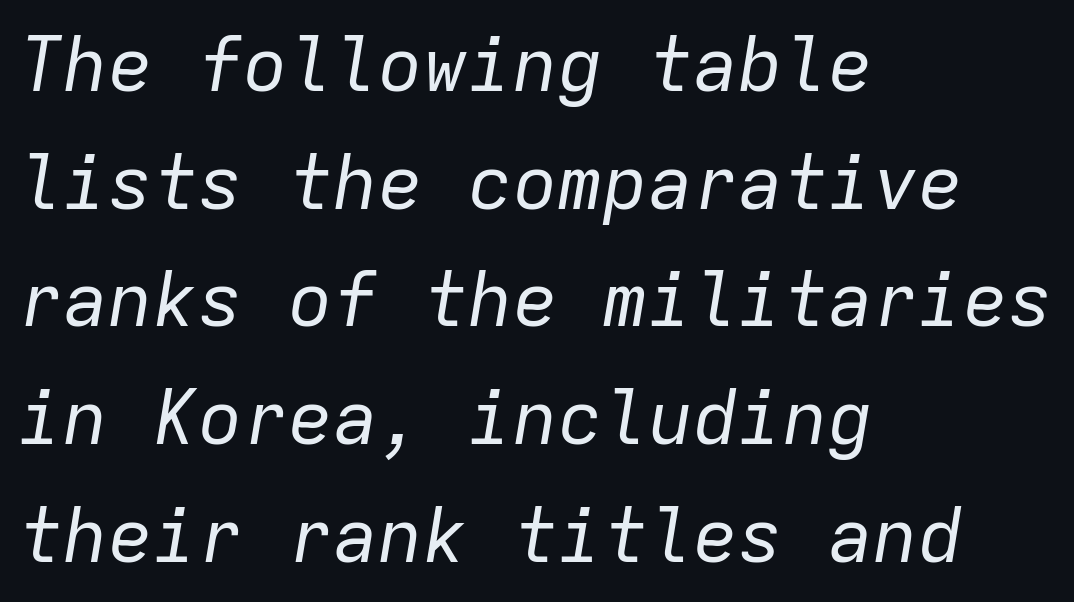
{"italic": "yes", "lean": "right", "slant_degrees": 9, "bold": "no", "weight": "regular", "width": "normal", "stroke_contrast": "low", "x_height": "medium", "monospaced": "yes", "underline": "no", "align": "left", "line_spacing": "normal", "line_spacing_ratio": 1.57, "letter_spacing": "normal", "letter_spacing_em": 0.0, "glyph_px": 75}
